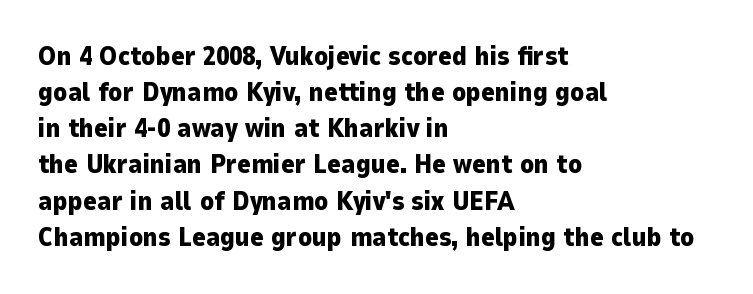
Clear beneath every line of the passage. The typography opts for an upright posture over an oblique one. Evenly set lines give the paragraph a standard silhouette. Standard letterfit; no display-style spreading of the glyphs. The compositor pushed each line to the left boundary.
